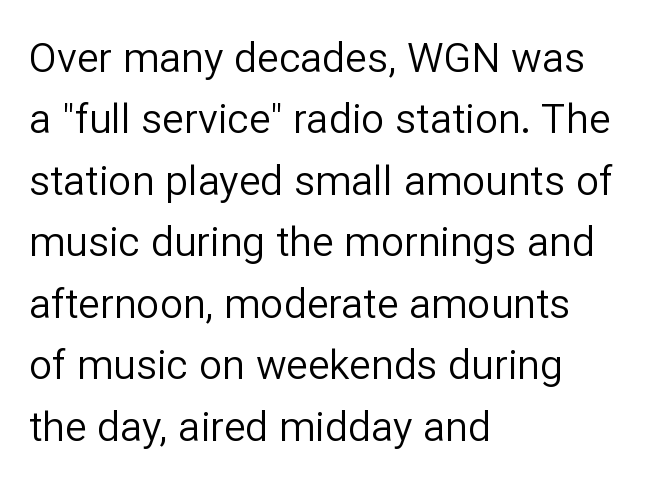
{"serif": "no", "italic": "no", "bold": "no", "weight": "regular", "width": "normal", "stroke_contrast": "low", "x_height": "medium", "monospaced": "no", "underline": "no", "align": "left", "line_spacing": "normal", "line_spacing_ratio": 1.5, "letter_spacing": "normal", "letter_spacing_em": 0.0, "glyph_px": 41}
